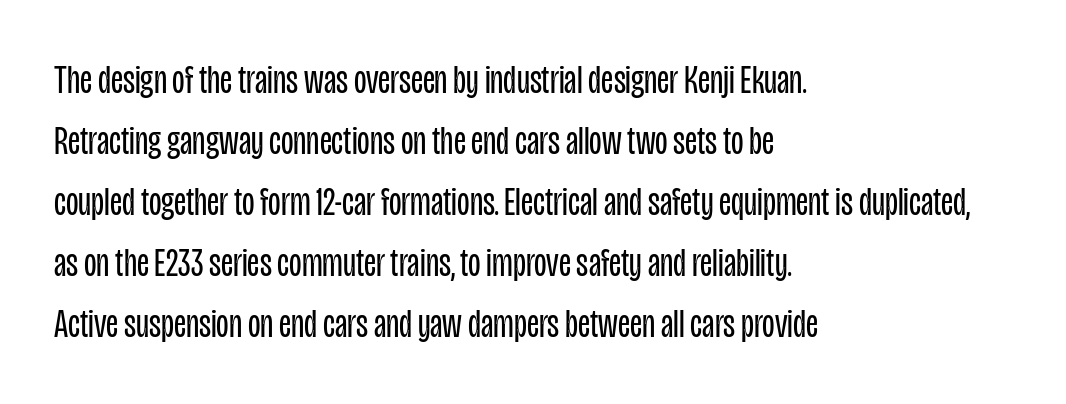
Is this a heavy cut? Hardly; it is regular or lighter. Underlining? Definitely not there. A classic flush-left, rag-right setting is used for this passage. This sample uses plain, unmodified letter spacing. The lettering stays uniformly vertical, giving the passage a roman look.
